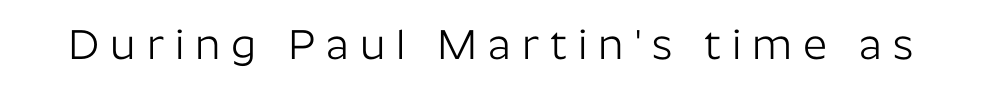
Q: Is the text bold? A: No.
Q: Is the text italic (slanted)? A: No, it is upright.
Q: Is the typeface a serif or a sans-serif typeface? A: Sans-serif.
Q: Is the text underlined? A: No.
Q: Is the spacing between letters normal or unusually wide? A: Unusually wide.
Q: Width (condensed, normal, or wide)? A: Normal.
Q: Stroke contrast? A: Low.
Q: x-height? A: Medium.
Q: Monospaced? A: No.
